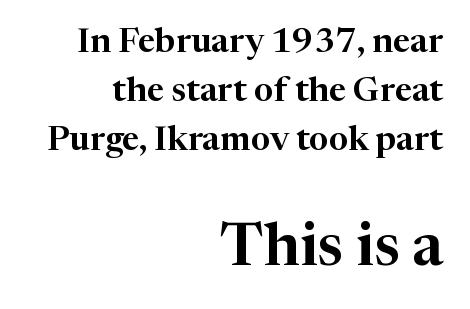
Q: Is the text italic (slanted)? A: No, it is upright.
Q: Is the typeface a serif or a sans-serif typeface? A: Serif.
Q: Is the text underlined? A: No.
Q: How is the paragraph aligned? A: Right-aligned.
Q: Is the spacing between letters normal or unusually wide? A: Normal.
Q: Is the spacing between lines tight, normal or loose? A: Normal.
Q: Which block of text is set in a larger size, the first (top) or the second (bottom)? A: The second (bottom) one.
Q: Width (condensed, normal, or wide)? A: Normal.
Q: Stroke contrast? A: High.
Q: x-height? A: Medium.
Q: Monospaced? A: No.
